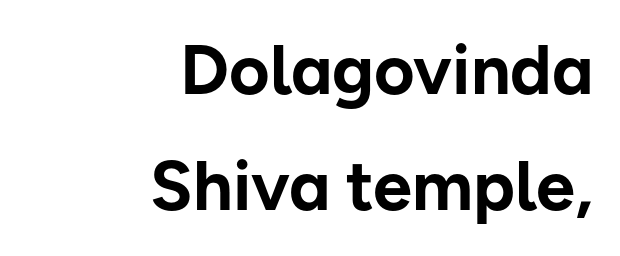
{"serif": "no", "italic": "no", "bold": "yes", "weight": "bold", "width": "normal", "stroke_contrast": "low", "x_height": "medium", "monospaced": "no", "underline": "no", "align": "right", "line_spacing": "normal", "line_spacing_ratio": 1.66, "letter_spacing": "normal", "letter_spacing_em": 0.0, "glyph_px": 70}
